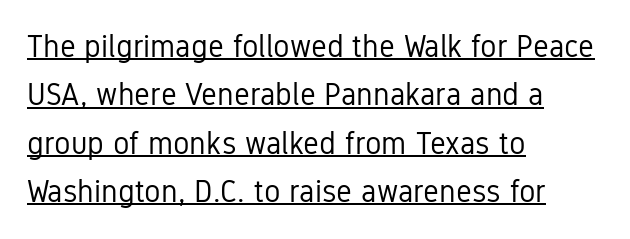
{"serif": "no", "italic": "no", "bold": "no", "weight": "regular", "width": "condensed", "stroke_contrast": "low", "x_height": "medium", "monospaced": "no", "underline": "yes", "align": "left", "line_spacing": "normal", "line_spacing_ratio": 1.56, "letter_spacing": "normal", "letter_spacing_em": 0.0, "glyph_px": 31}
